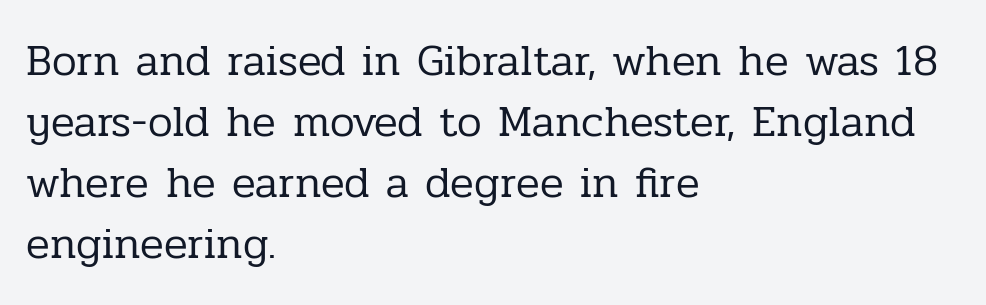
The image shows 44 px regular-weight serif type, upright; set left-aligned, normal line spacing (1.39x), normal letter spacing, not underlined; low stroke contrast and a medium x-height.
